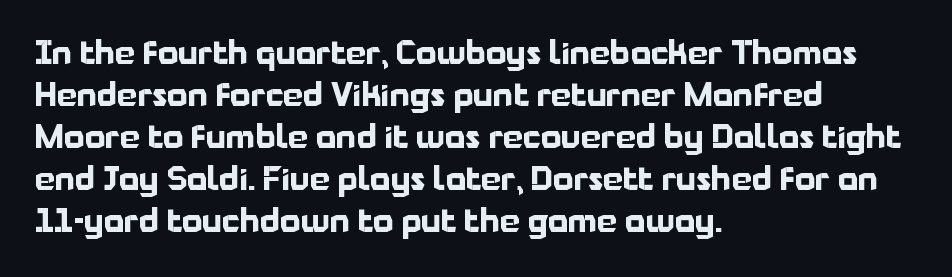
The image shows 32 px bold sans-serif type, upright; set left-aligned, normal line spacing (1.31x), normal letter spacing, not underlined; low stroke contrast and a medium x-height.
